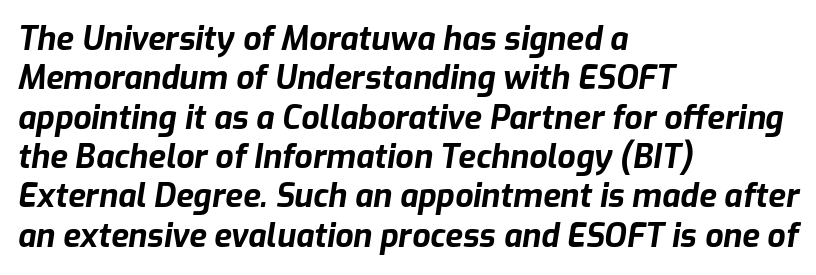
Q: Is the text bold? A: Yes.
Q: Is the text italic (slanted)? A: Yes, it leans right by about 9 degrees.
Q: Is the text underlined? A: No.
Q: How is the paragraph aligned? A: Left-aligned.
Q: Is the spacing between letters normal or unusually wide? A: Normal.
Q: Width (condensed, normal, or wide)? A: Normal.
Q: Stroke contrast? A: Low.
Q: x-height? A: Medium.
Q: Monospaced? A: No.
